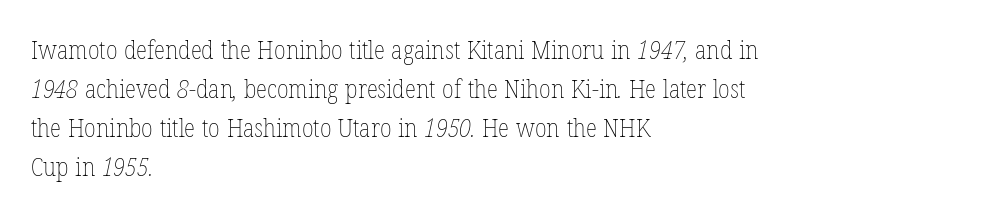
The image shows 26 px text type; set left-aligned, normal line spacing (1.5x), normal letter spacing, not underlined.
